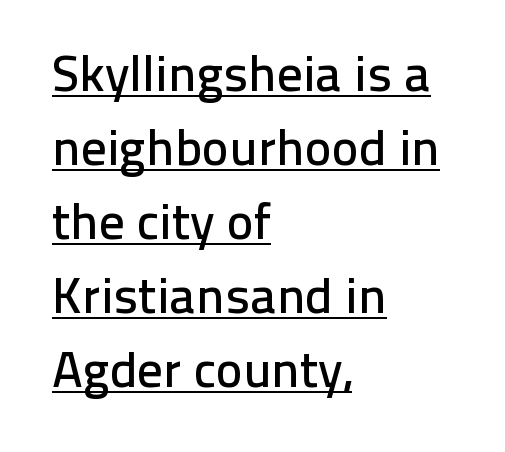
{"serif": "no", "italic": "no", "width": "normal", "stroke_contrast": "low", "x_height": "medium", "monospaced": "no", "underline": "yes", "align": "left", "line_spacing": "normal", "line_spacing_ratio": 1.45, "letter_spacing": "normal", "letter_spacing_em": 0.0, "glyph_px": 51}
